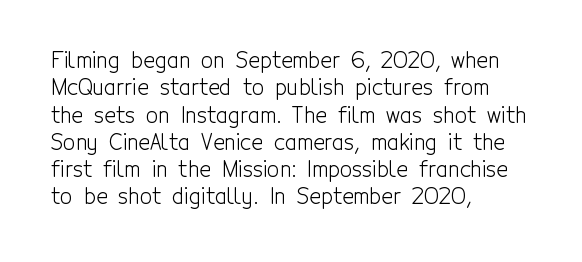
Rendered with straight, roman letterforms. Weight: not bold — regular or lighter. Words appear dense and cohesive because spacing is normal. Horizontal alignment here is leftward, the default for most running prose. A clean baseline with only descenders dipping below it.
